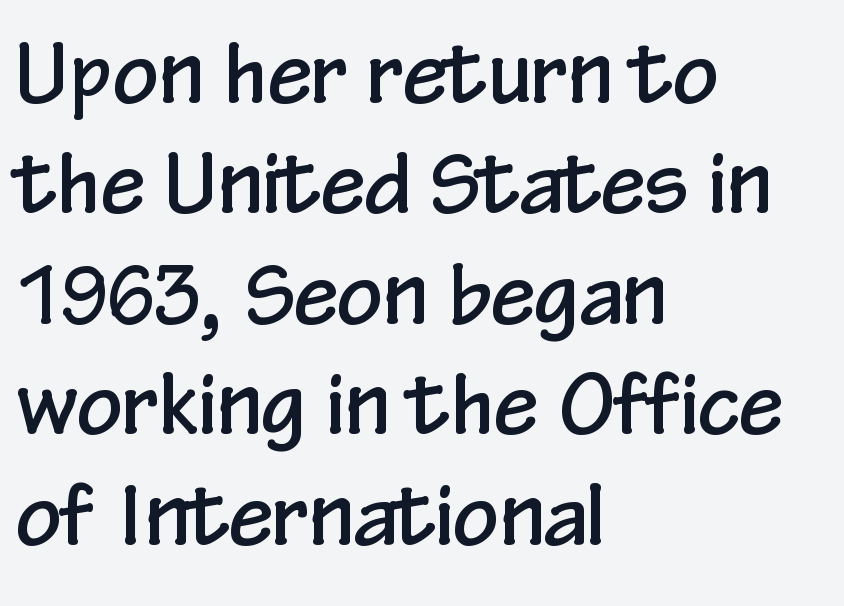
The image shows 80 px condensed sans-serif type, upright; set left-aligned, normal line spacing (1.38x), normal letter spacing, not underlined; low stroke contrast and a medium x-height.
